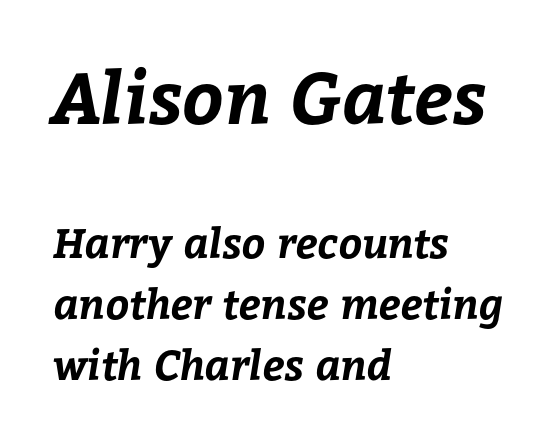
Q: Is the text bold? A: Yes.
Q: Is the text underlined? A: No.
Q: How is the paragraph aligned? A: Left-aligned.
Q: Is the spacing between letters normal or unusually wide? A: Normal.
Q: Is the spacing between lines tight, normal or loose? A: Normal.
Q: Which block of text is set in a larger size, the first (top) or the second (bottom)? A: The first (top) one.
Q: Width (condensed, normal, or wide)? A: Normal.
Q: Stroke contrast? A: Low.
Q: x-height? A: Medium.
Q: Monospaced? A: No.
